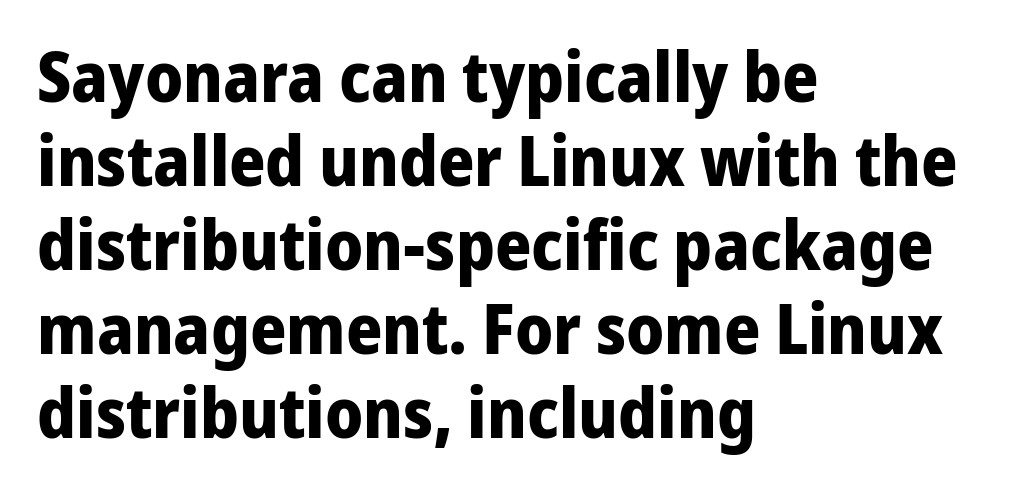
The image shows 70 px bold sans-serif type, upright; set left-aligned, line spacing 1.2x, normal letter spacing, not underlined; low stroke contrast and a medium x-height.
